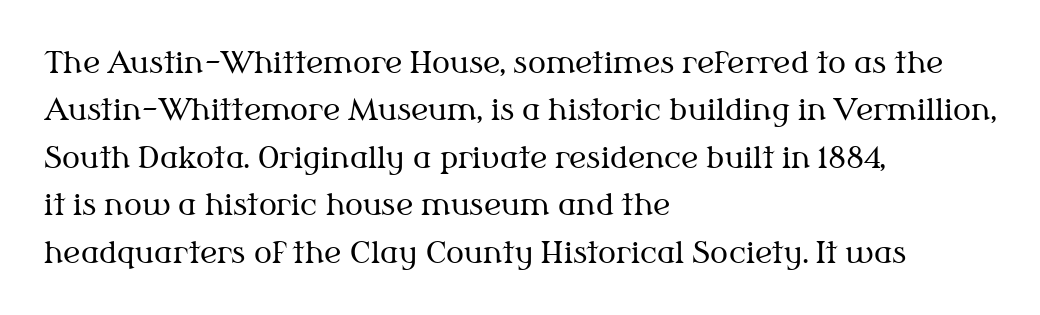
Q: Is the text bold? A: No.
Q: Is the text italic (slanted)? A: No, it is upright.
Q: Is the typeface a serif or a sans-serif typeface? A: Serif.
Q: Is the text underlined? A: No.
Q: How is the paragraph aligned? A: Left-aligned.
Q: Is the spacing between letters normal or unusually wide? A: Normal.
Q: Is the spacing between lines tight, normal or loose? A: Normal.
Q: Width (condensed, normal, or wide)? A: Normal.
Q: Stroke contrast? A: Medium.
Q: x-height? A: Medium.
Q: Monospaced? A: No.
